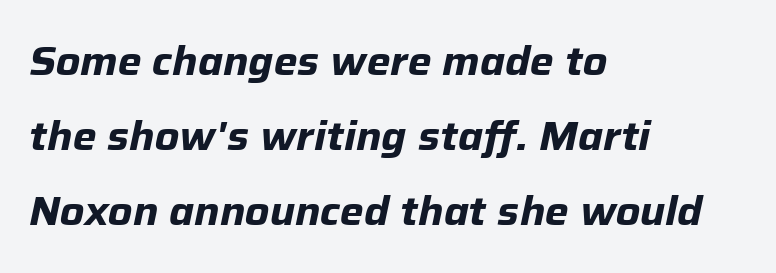
Q: Is the text bold? A: Yes.
Q: Is the text italic (slanted)? A: Yes, it leans right by about 12 degrees.
Q: Is the text underlined? A: No.
Q: How is the paragraph aligned? A: Left-aligned.
Q: Is the spacing between letters normal or unusually wide? A: Normal.
Q: Width (condensed, normal, or wide)? A: Normal.
Q: Stroke contrast? A: Low.
Q: x-height? A: Medium.
Q: Monospaced? A: No.
